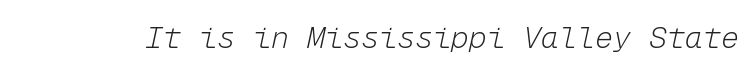
{"italic": "yes", "lean": "right", "slant_degrees": 12, "bold": "no", "weight": "light", "width": "normal", "stroke_contrast": "low", "x_height": "medium", "monospaced": "yes", "underline": "no", "letter_spacing": "normal", "letter_spacing_em": 0.0, "glyph_px": 30}
